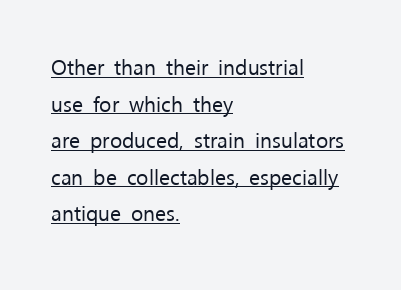
Q: Is the text bold? A: No.
Q: Is the text italic (slanted)? A: No, it is upright.
Q: Is the text underlined? A: Yes.
Q: How is the paragraph aligned? A: Left-aligned.
Q: Is the spacing between letters normal or unusually wide? A: Normal.
